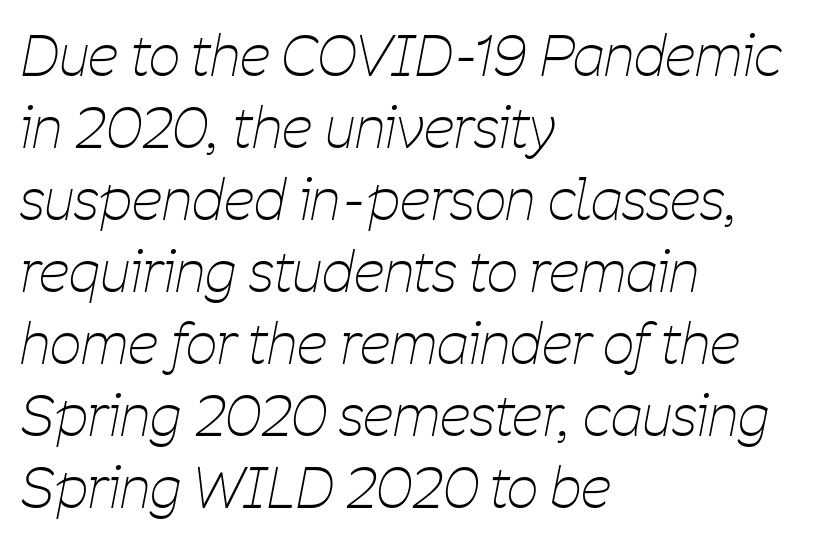
{"italic": "yes", "lean": "right", "slant_degrees": 11, "bold": "no", "weight": "thin", "width": "condensed", "stroke_contrast": "low", "x_height": "medium", "monospaced": "no", "underline": "no", "align": "left", "line_spacing": "normal", "line_spacing_ratio": 1.31, "letter_spacing": "normal", "letter_spacing_em": 0.0, "glyph_px": 55}
